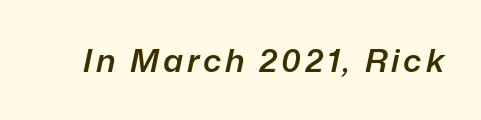
Set as a demibold, roughly 600 on the weight scale. Proportional: the letters do not fall into vertical columns. A typesetter would mark this as italic. Each row of text sits above clean, open space.
